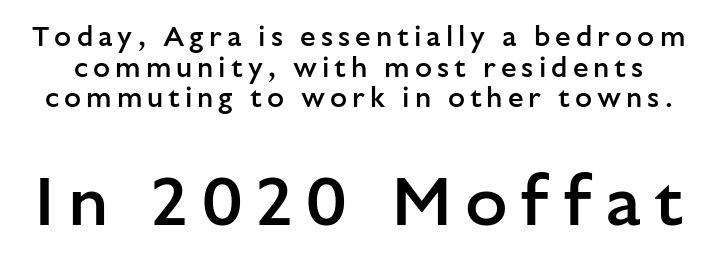
The image shows 70 px semibold sans-serif type, upright; set tight line spacing (1.09x), not underlined; the second (bottom) block is 2.5x larger; low stroke contrast and a medium x-height.
